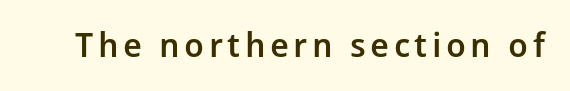
The image shows 34 px semibold sans-serif type, upright; set not underlined; low stroke contrast and a medium x-height.
